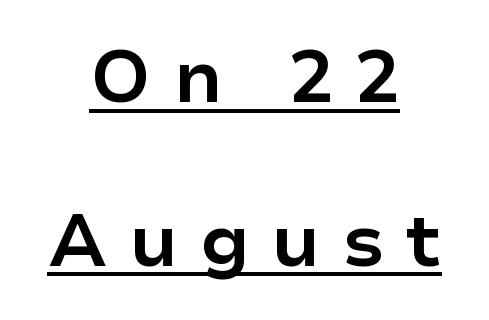
{"serif": "no", "italic": "no", "bold": "yes", "weight": "bold", "width": "normal", "stroke_contrast": "low", "x_height": "medium", "monospaced": "no", "underline": "yes", "align": "center", "line_spacing": "loose", "line_spacing_ratio": 2.21, "letter_spacing": "wide", "letter_spacing_em": 0.29, "glyph_px": 74}
